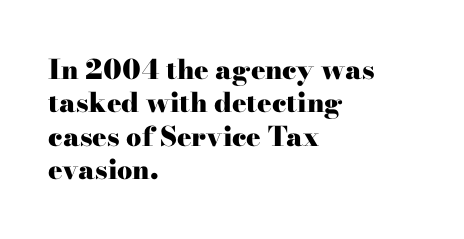
Q: Is the text bold? A: Yes.
Q: Is the text italic (slanted)? A: No, it is upright.
Q: Is the text underlined? A: No.
Q: How is the paragraph aligned? A: Left-aligned.
Q: Is the spacing between letters normal or unusually wide? A: Normal.
